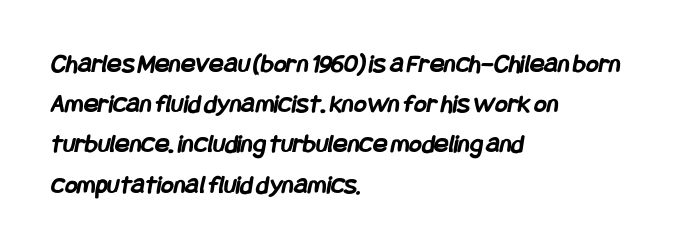
Q: Is the text bold? A: Yes.
Q: Is the text underlined? A: No.
Q: How is the paragraph aligned? A: Left-aligned.
Q: Is the spacing between letters normal or unusually wide? A: Normal.
Q: Is the spacing between lines tight, normal or loose? A: Normal.
